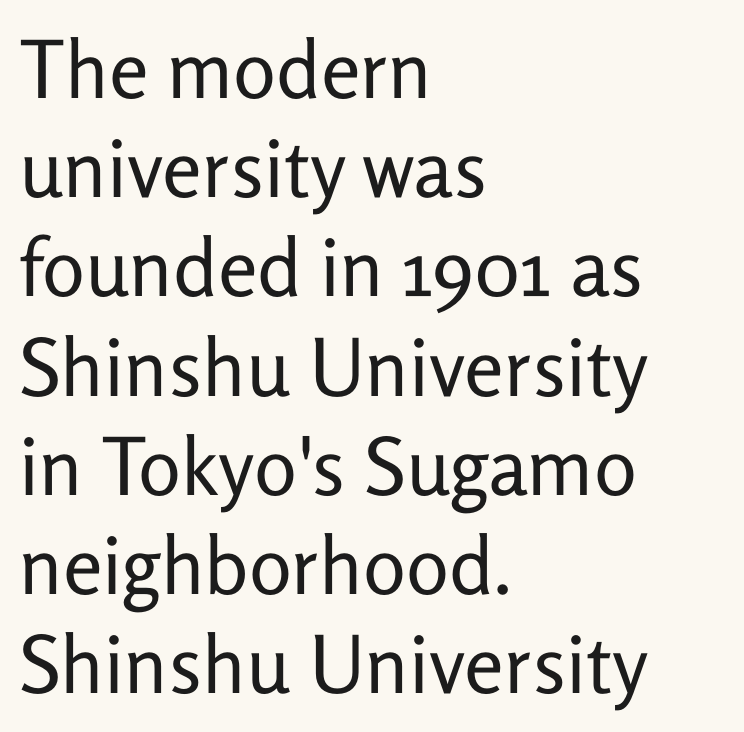
{"serif": "no", "italic": "no", "bold": "no", "weight": "regular", "width": "normal", "stroke_contrast": "low", "x_height": "medium", "monospaced": "no", "underline": "no", "align": "left", "line_spacing_ratio": 1.24, "letter_spacing": "normal", "letter_spacing_em": 0.0, "glyph_px": 80}
